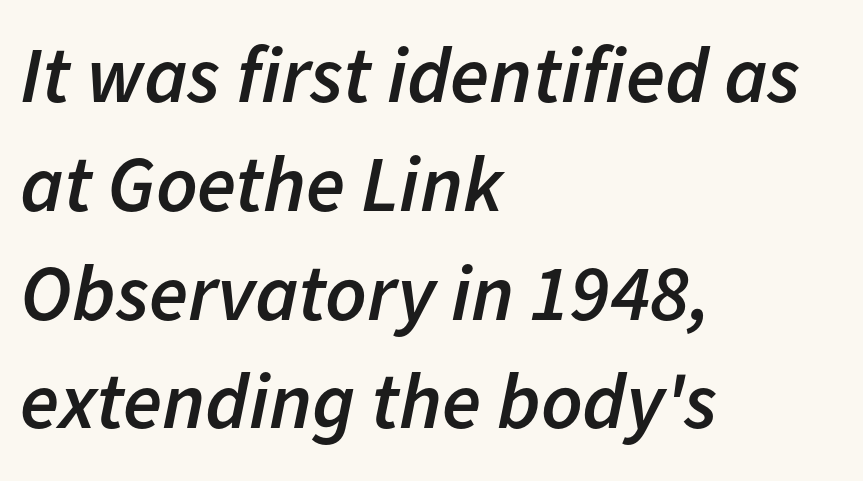
The image shows 80 px semibold type, italic (leaning right); set left-aligned, normal line spacing (1.36x), normal letter spacing, not underlined; low stroke contrast and a medium x-height.
